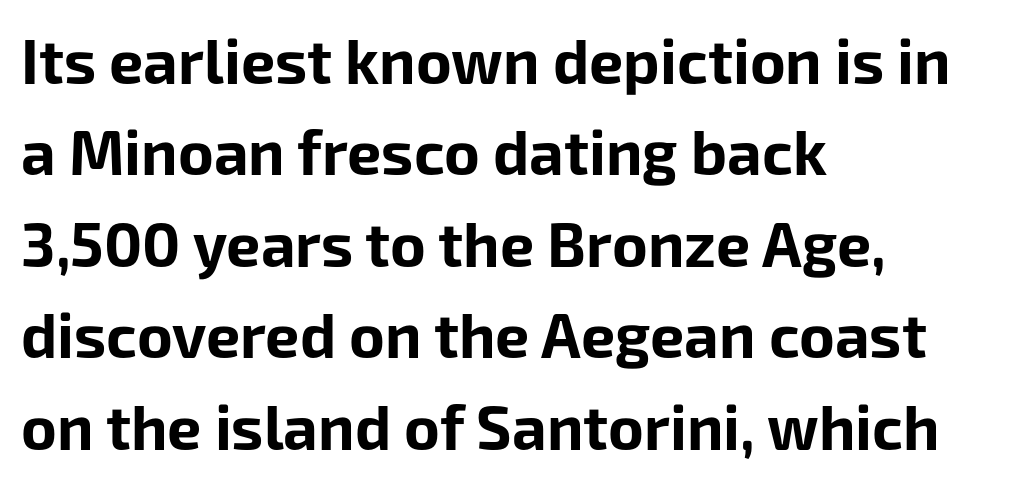
Compared with a centered layout, this one pins lines to the left instead. Descender tails drop into unmarked territory. You can tell it's not italic because the verticals are truly vertical. The font family rendered here belongs to the sans-serif group. Does extra space separate the letters? No, they use regular spacing. Does the weight exceed regular? Yes, all the way to bold.
